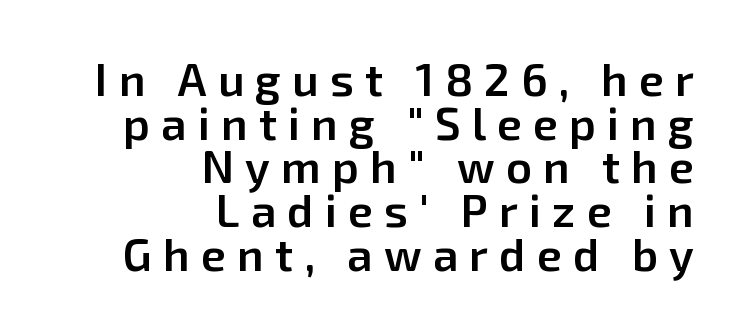
The typesetting leans somewhat heavy: a semibold. The specimen reads as upright at a glance. Looks like regular typesetting: each glyph gets only the width it needs. Students, observe: this is what under-led, compact text looks like.
